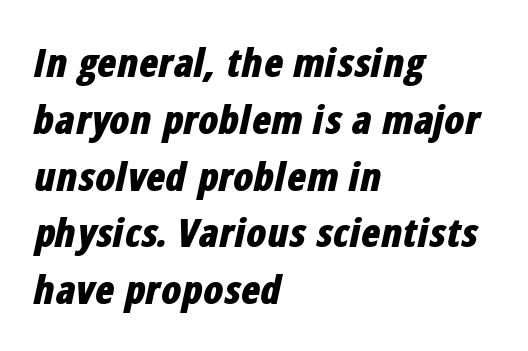
{"italic": "yes", "lean": "right", "slant_degrees": 12, "bold": "yes", "weight": "bold", "width": "condensed", "stroke_contrast": "low", "x_height": "medium", "monospaced": "no", "underline": "no", "align": "left", "line_spacing": "normal", "line_spacing_ratio": 1.42, "letter_spacing": "normal", "letter_spacing_em": 0.0, "glyph_px": 40}
